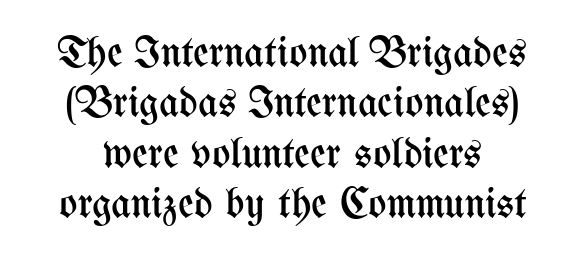
The image shows 43 px regular-weight, condensed type, upright; set line spacing 1.17x, normal letter spacing, not underlined; medium stroke contrast and a medium x-height.
